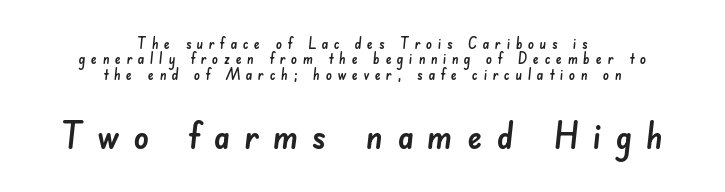
{"serif": "no", "width": "normal", "stroke_contrast": "low", "x_height": "small", "monospaced": "no", "underline": "no", "align": "center", "line_spacing": "tight", "line_spacing_ratio": 1.03, "letter_spacing": "wide", "letter_spacing_em": 0.37, "larger_block": "second", "size_ratio": 2.53, "glyph_px": 38}
